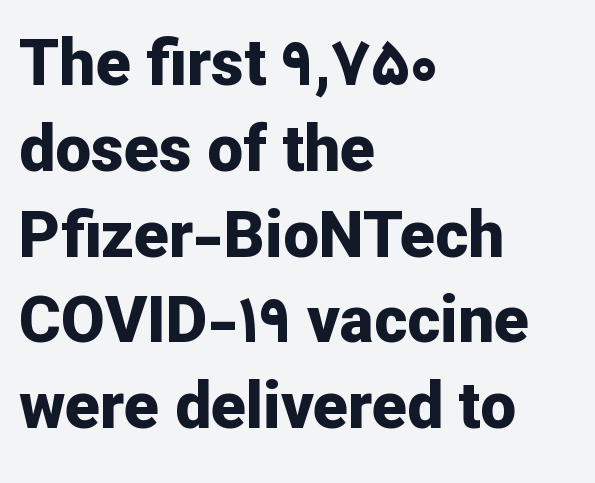
The image shows 64 px bold sans-serif type, upright; set left-aligned, normal line spacing (1.34x), normal letter spacing, not underlined; low stroke contrast and a medium x-height.
